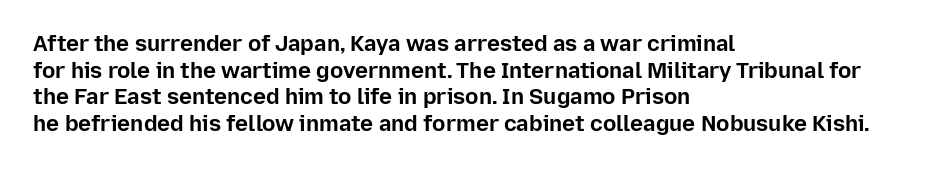
The image shows 22 px bold type, upright; set left-aligned, line spacing 1.21x, normal letter spacing, not underlined.
